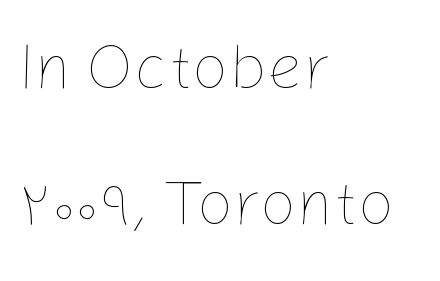
The image shows 64 px thin type, upright; set left-aligned, loose line spacing (2.12x), normal letter spacing, not underlined; low stroke contrast and a medium x-height.
